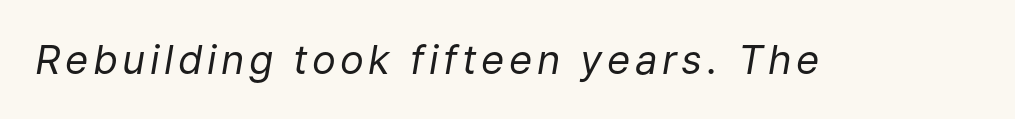
The image shows 40 px regular-weight type, italic (leaning right); set not underlined; low stroke contrast and a medium x-height.
